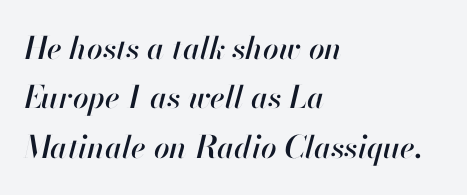
{"italic": "yes", "lean": "right", "slant_degrees": 13, "width": "normal", "stroke_contrast": "high", "x_height": "small", "monospaced": "no", "underline": "no", "align": "left", "line_spacing": "normal", "line_spacing_ratio": 1.59, "letter_spacing": "normal", "letter_spacing_em": 0.0, "glyph_px": 31}
